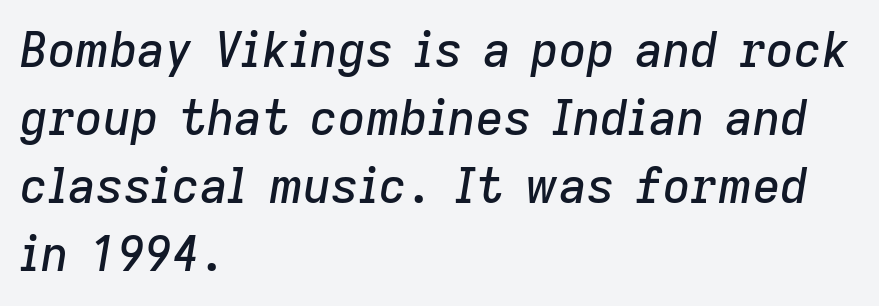
The image shows 48 px text type, italic (leaning right); set left-aligned, normal line spacing (1.42x), normal letter spacing, not underlined; low stroke contrast and a medium x-height.
